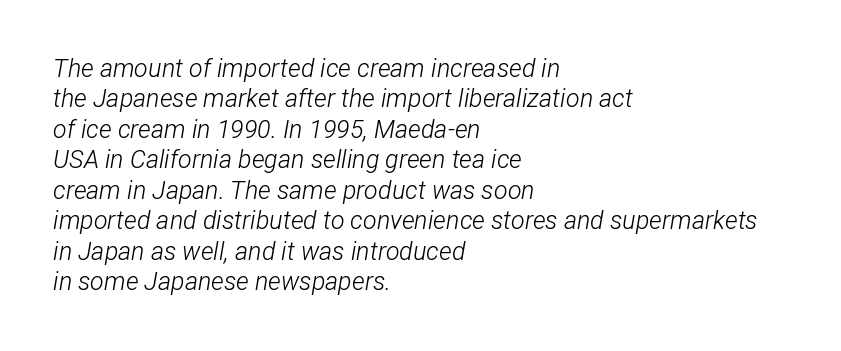
Style check: oblique. The specimen omits any rule beneath the text block's lines. On a weight scale, this lands at 450 or below. The compositor pushed each line to the left boundary.
